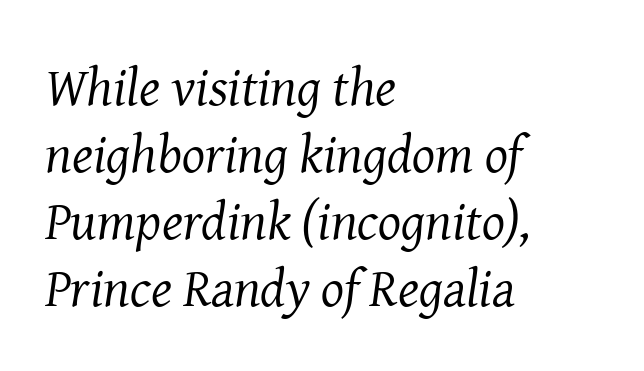
{"serif": "yes", "italic": "yes", "lean": "right", "slant_degrees": 8, "bold": "no", "weight": "regular", "width": "normal", "stroke_contrast": "medium", "x_height": "medium", "monospaced": "no", "underline": "no", "align": "left", "line_spacing_ratio": 1.24, "letter_spacing": "normal", "letter_spacing_em": 0.0, "glyph_px": 54}
